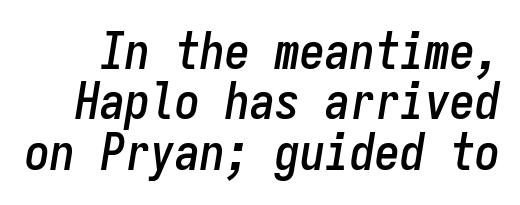
The image shows 50 px condensed type, italic (leaning right), monospaced; set tight line spacing (1.01x), normal letter spacing, not underlined; low stroke contrast and a medium x-height.
